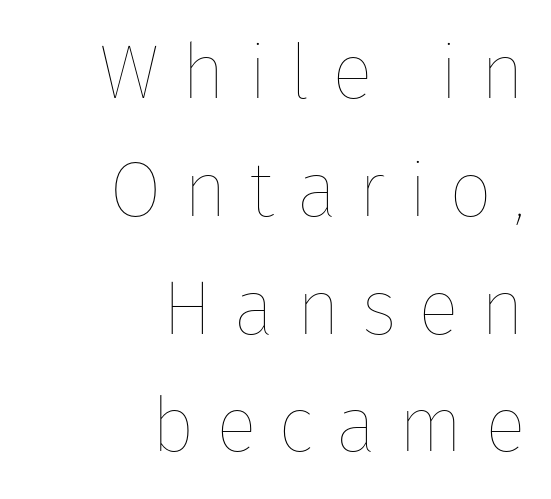
The image shows 77 px thin type, upright; set right-aligned, normal line spacing (1.53x), unusually wide letter spacing (+0.28 em), not underlined; low stroke contrast and a medium x-height.
